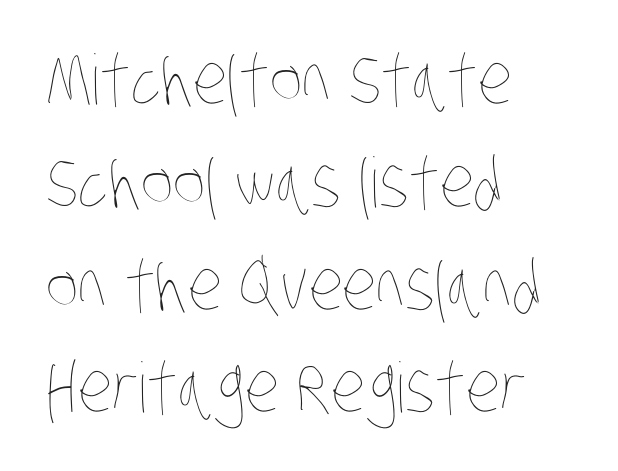
Q: Is the text bold? A: No.
Q: Is the text underlined? A: No.
Q: How is the paragraph aligned? A: Left-aligned.
Q: Is the spacing between letters normal or unusually wide? A: Normal.
Q: Is the spacing between lines tight, normal or loose? A: Normal.
Q: Width (condensed, normal, or wide)? A: Condensed.
Q: Stroke contrast? A: Low.
Q: x-height? A: Large.
Q: Monospaced? A: No.
